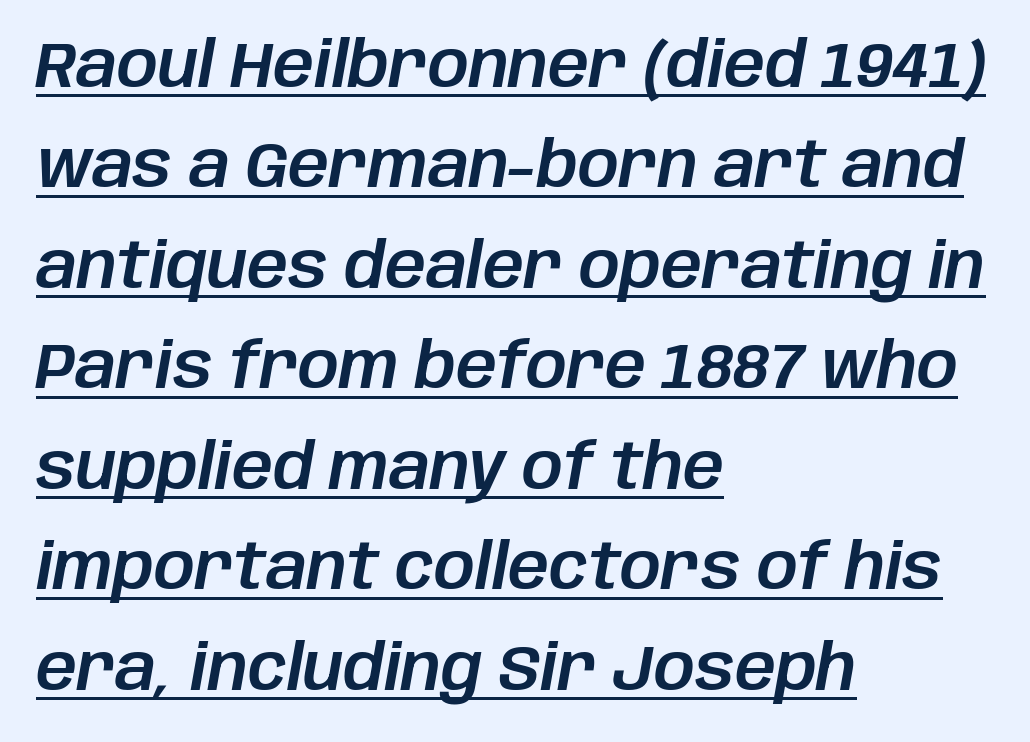
The image shows 64 px text type, italic (leaning right); set left-aligned, normal line spacing (1.57x), normal letter spacing, underlined; low stroke contrast and a large x-height.
